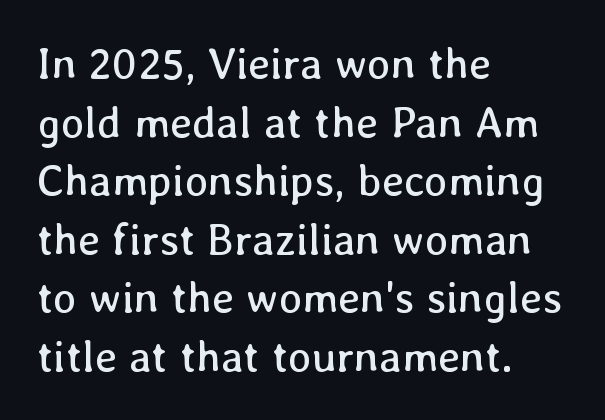
Q: Is the text bold? A: No.
Q: Is the text italic (slanted)? A: No, it is upright.
Q: Is the text underlined? A: No.
Q: How is the paragraph aligned? A: Left-aligned.
Q: Is the spacing between letters normal or unusually wide? A: Normal.
Q: Is the spacing between lines tight, normal or loose? A: Normal.
Q: Width (condensed, normal, or wide)? A: Normal.
Q: Stroke contrast? A: Low.
Q: x-height? A: Medium.
Q: Monospaced? A: No.
